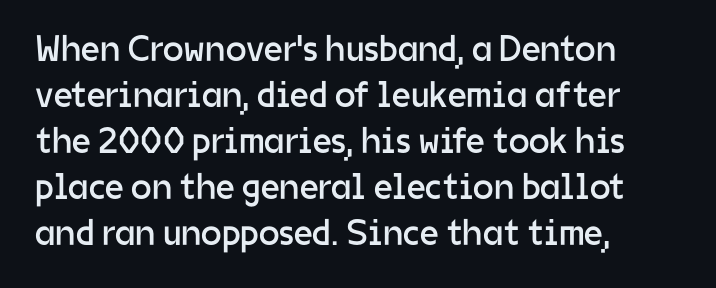
{"serif": "no", "italic": "no", "bold": "no", "weight": "regular", "width": "normal", "stroke_contrast": "low", "x_height": "medium", "monospaced": "no", "underline": "no", "align": "left", "line_spacing_ratio": 1.24, "letter_spacing": "normal", "letter_spacing_em": 0.0, "glyph_px": 37}
